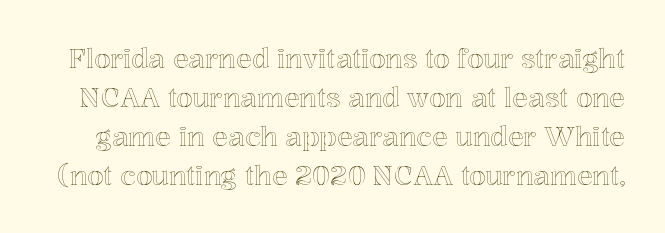
{"italic": "no", "underline": "no", "line_spacing": "normal", "line_spacing_ratio": 1.5, "letter_spacing": "normal", "letter_spacing_em": 0.0, "glyph_px": 26}
